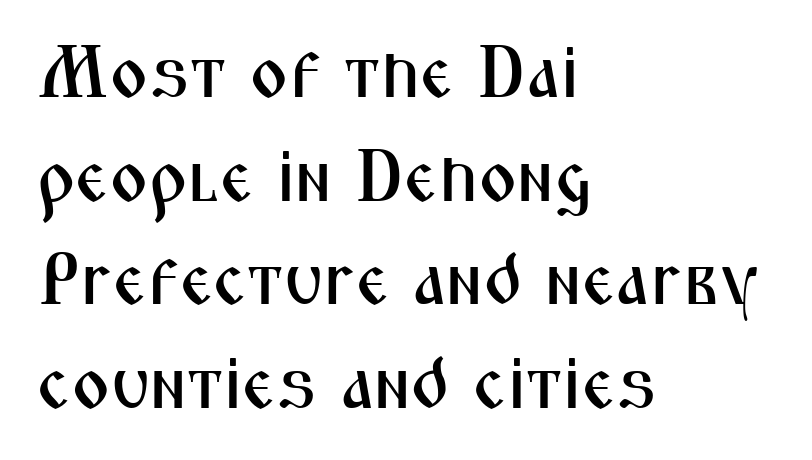
Does the type have serifs? No, each stem ends abruptly. The rendering keeps characters at their native spacing. A typesetter would call this proportional, since set widths differ per character. A student would call this left alignment; a typographer would say flush left, rag right. The rendering uses a moderate line-height, typical for paragraphs. Every stem runs plumb, perpendicular to the baseline.
